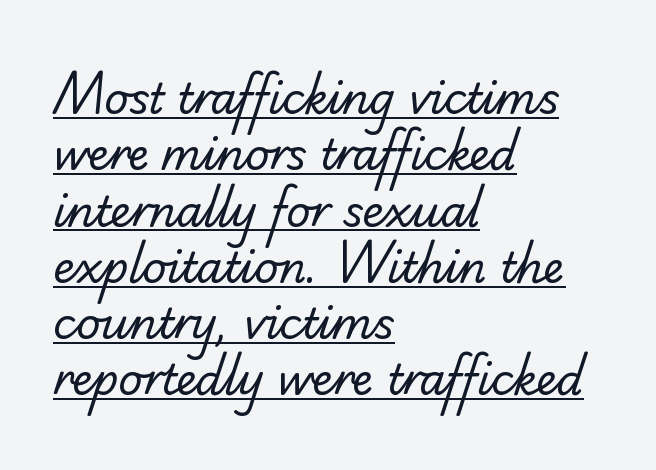
Think of a printed novel: that variable character pitch is what you see here. How are the letters spaced? Ordinarily, with no added tracking. No heavy texture on the line: the type isn't bold. Normally led — the rows are evenly, conventionally spaced.
